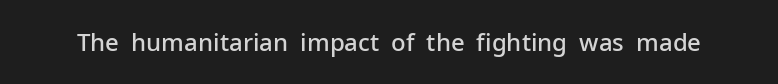
Quick note: underline off. Rendered with straight, roman letterforms. Each word holds together tightly as a unit, with standard inter-letter gaps. Slightly chunky letters — semibold, I'd say, not full bold.
